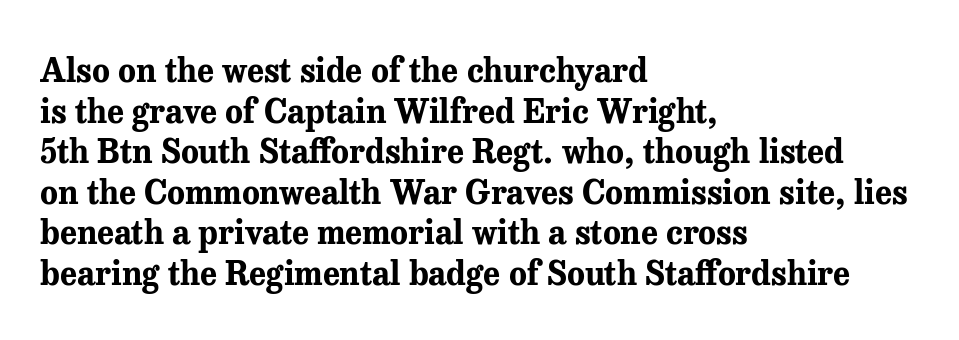
The passage shown is emphatically bold. Style check: upright. The rag falls on the right side of this text block. Character widths vary here, with narrow letters taking less room than wide ones. What stands out about the letter spacing? Nothing — it is the standard amount. Nobody drew a line under any word here.
